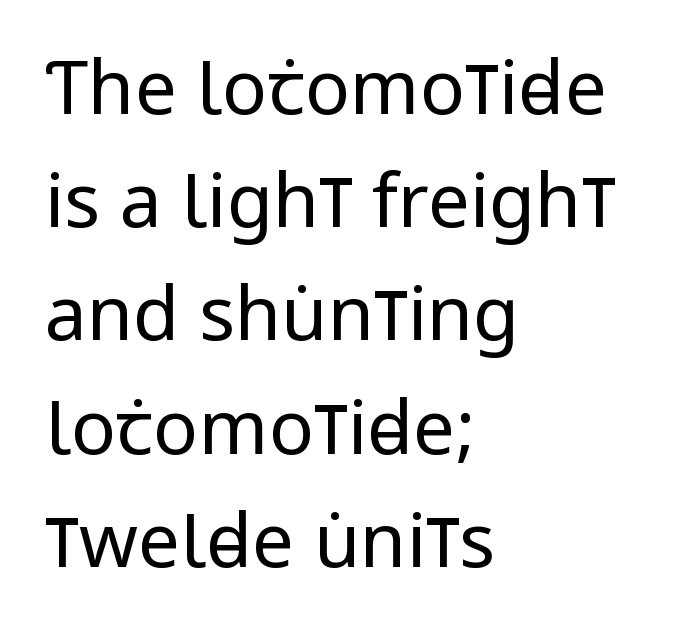
{"serif": "no", "italic": "no", "bold": "no", "weight": "regular", "width": "condensed", "stroke_contrast": "low", "x_height": "large", "monospaced": "no", "underline": "no", "align": "left", "line_spacing": "normal", "line_spacing_ratio": 1.51, "letter_spacing": "normal", "letter_spacing_em": 0.0, "glyph_px": 75}
